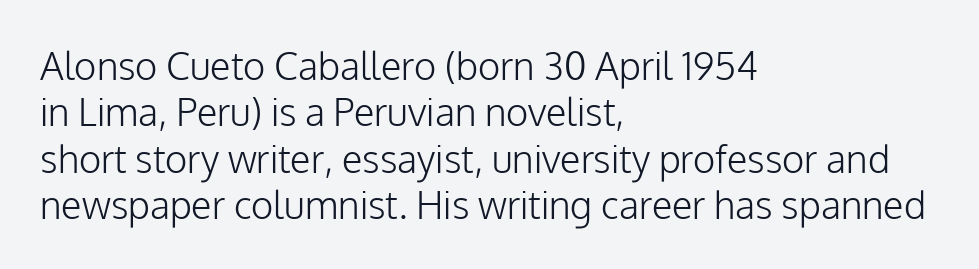
The type is set solid horizontally, with unmodified tracking. The rendering anchors every line to the left-hand side. Each row of text sits above clean, open space. Note: no serifs on the glyphs.
